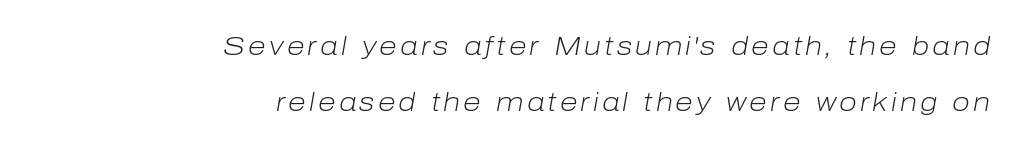
Vertical spacing — loose. These lines are set flush right with a ragged left edge. An italicized treatment has been applied to the whole sample. Letters have the restrained weight of plain body copy at most.
